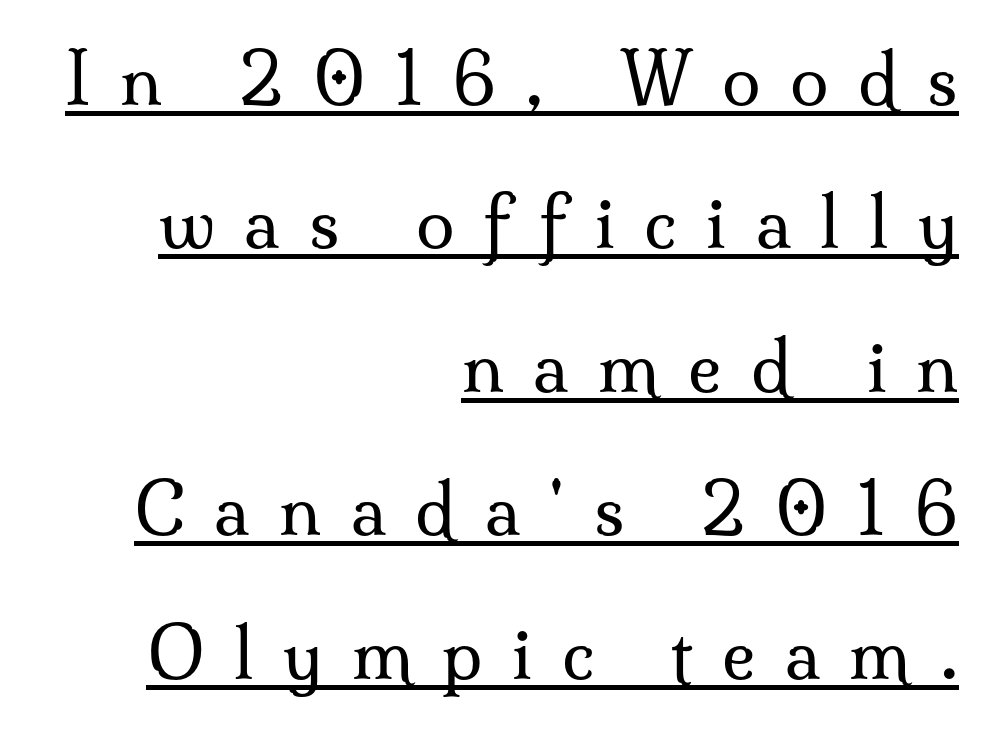
The image shows 70 px regular-weight serif type, upright; set right-aligned, loose line spacing (2.05x), unusually wide letter spacing (+0.42 em), underlined; medium stroke contrast and a small x-height.
